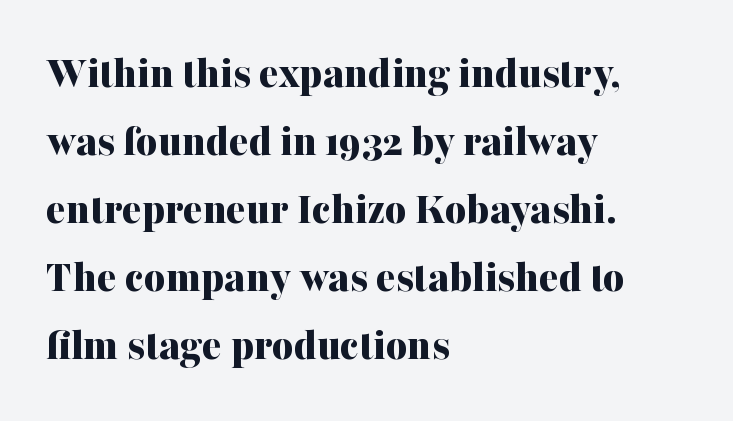
{"serif": "yes", "italic": "no", "bold": "yes", "weight": "bold", "width": "normal", "stroke_contrast": "medium", "x_height": "medium", "monospaced": "no", "underline": "no", "align": "left", "line_spacing": "normal", "line_spacing_ratio": 1.48, "letter_spacing": "normal", "letter_spacing_em": 0.0, "glyph_px": 46}
